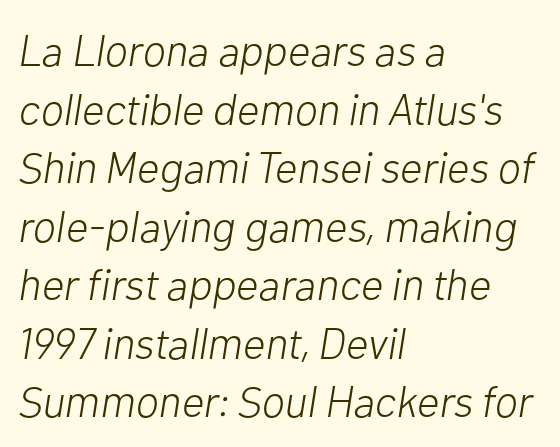
{"italic": "yes", "lean": "right", "slant_degrees": 10, "bold": "no", "weight": "light", "width": "normal", "stroke_contrast": "low", "x_height": "medium", "monospaced": "no", "underline": "no", "align": "left", "line_spacing": "normal", "line_spacing_ratio": 1.33, "letter_spacing": "normal", "letter_spacing_em": 0.0, "glyph_px": 44}
